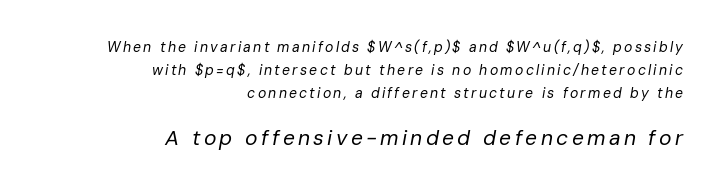
The image shows 21 px text type, italic (leaning right); set right-aligned, normal line spacing (1.65x), not underlined; the second (bottom) block is 1.5x larger.
